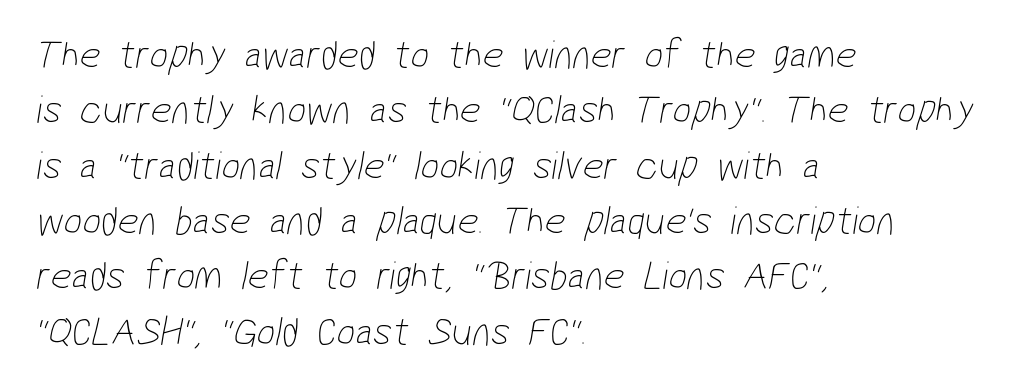
Q: Is the text bold? A: No.
Q: Is the typeface a serif or a sans-serif typeface? A: Sans-serif.
Q: Is the text underlined? A: No.
Q: How is the paragraph aligned? A: Left-aligned.
Q: Is the spacing between letters normal or unusually wide? A: Normal.
Q: Is the spacing between lines tight, normal or loose? A: Normal.
Q: Width (condensed, normal, or wide)? A: Condensed.
Q: Stroke contrast? A: Low.
Q: x-height? A: Medium.
Q: Monospaced? A: No.
